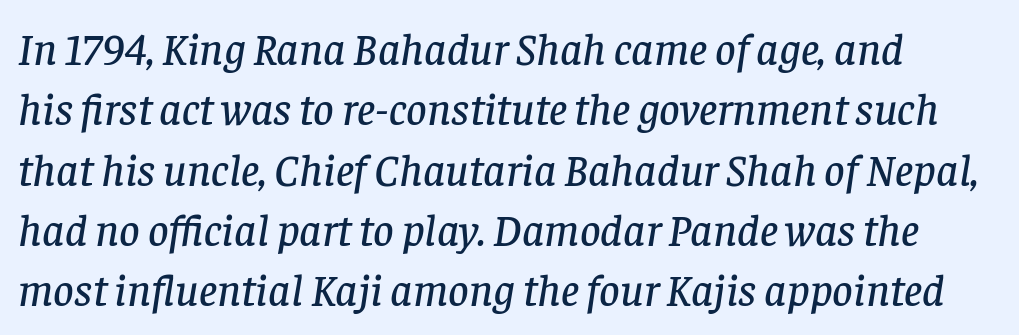
The image shows 45 px serif type, italic (leaning right); set normal line spacing (1.34x), normal letter spacing, not underlined; low stroke contrast and a large x-height.
